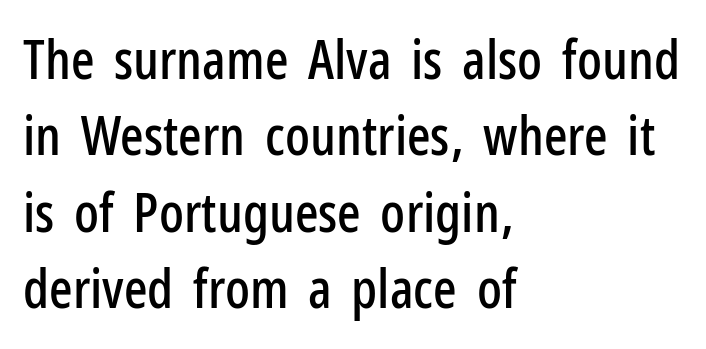
The designer went with a sans here, leaving each stem footless. The passage shown is typed in a proportional face where columns would drift. The letters stand upright; this is a roman face. Notice how descenders clear the ascenders below comfortably — that's standard leading.
